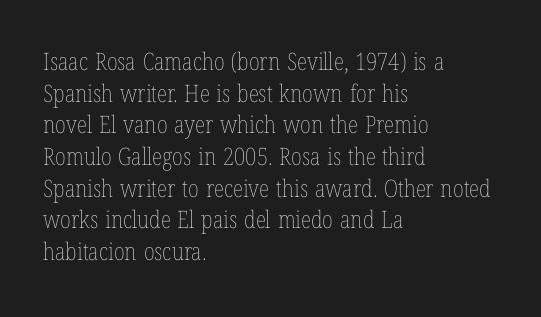
The image shows 24 px text type, upright; set left-aligned, normal line spacing (1.32x), normal letter spacing, not underlined.
